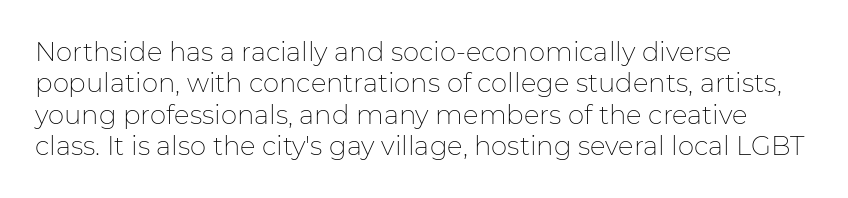
{"italic": "no", "bold": "no", "underline": "no", "align": "left", "line_spacing_ratio": 1.21, "letter_spacing": "normal", "letter_spacing_em": 0.0, "glyph_px": 26}
